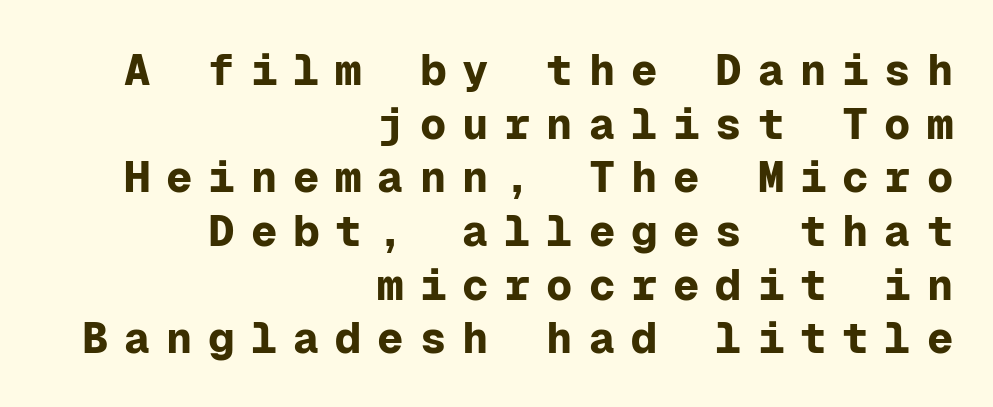
Q: Is the text bold? A: Yes.
Q: Is the text italic (slanted)? A: No, it is upright.
Q: Is the typeface a serif or a sans-serif typeface? A: Sans-serif.
Q: Is the text underlined? A: No.
Q: How is the paragraph aligned? A: Right-aligned.
Q: Is the spacing between letters normal or unusually wide? A: Unusually wide.
Q: Width (condensed, normal, or wide)? A: Normal.
Q: Stroke contrast? A: Low.
Q: x-height? A: Medium.
Q: Monospaced? A: Yes.
